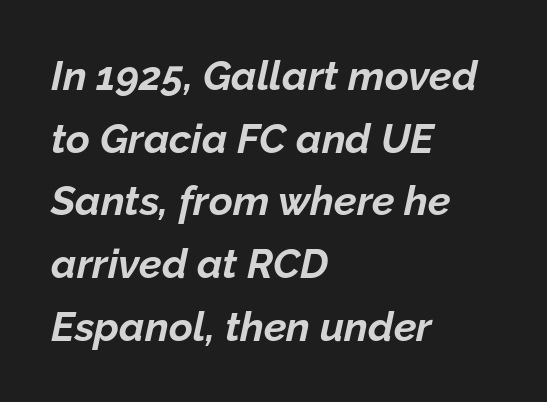
Q: Is the text bold? A: Yes.
Q: Is the text italic (slanted)? A: Yes, it leans right by about 12 degrees.
Q: Is the text underlined? A: No.
Q: How is the paragraph aligned? A: Left-aligned.
Q: Is the spacing between letters normal or unusually wide? A: Normal.
Q: Is the spacing between lines tight, normal or loose? A: Normal.
Q: Width (condensed, normal, or wide)? A: Normal.
Q: Stroke contrast? A: Low.
Q: x-height? A: Medium.
Q: Monospaced? A: No.
